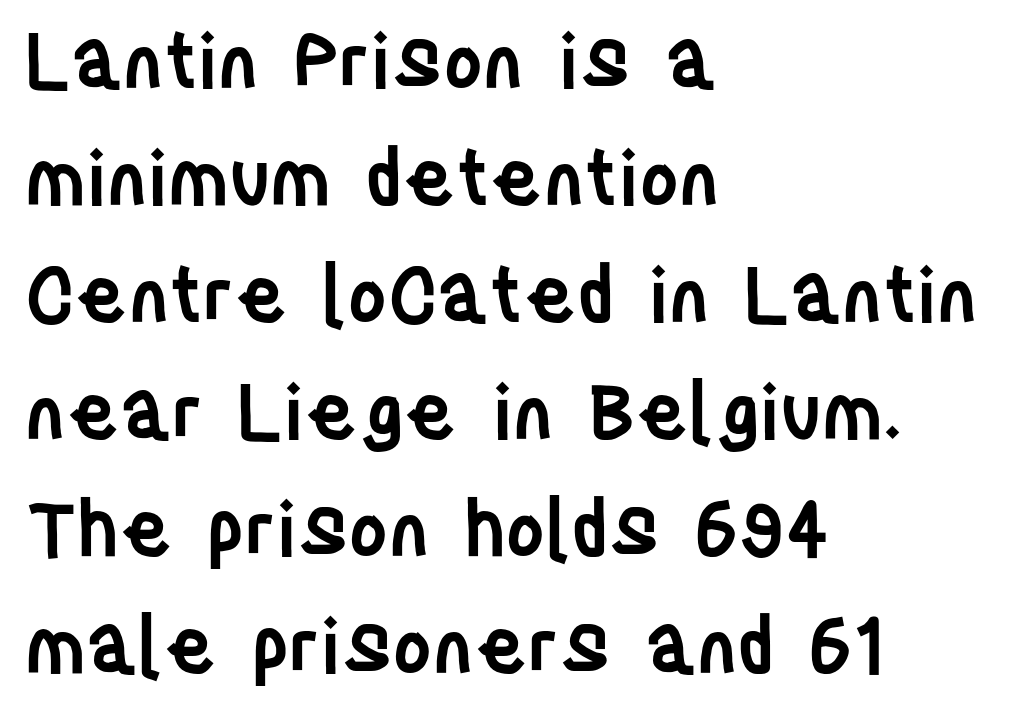
The image shows 76 px semibold, condensed sans-serif type, upright; set left-aligned, normal line spacing (1.54x), normal letter spacing, not underlined; low stroke contrast and a large x-height.
